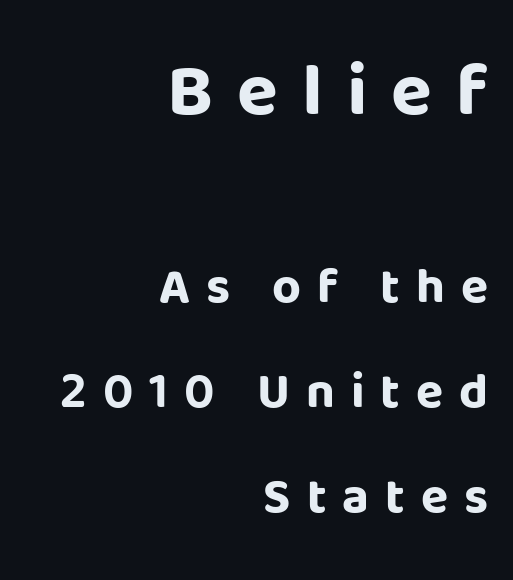
The image shows 75 px bold sans-serif type, upright; set right-aligned, loose line spacing (2.1x), unusually wide letter spacing (+0.32 em), not underlined; the first (top) block is 1.5x larger; low stroke contrast and a large x-height.
